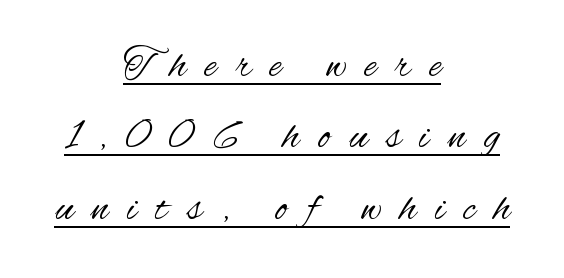
Stems here are at most as thick as an everyday book face. The face used here appears with an underline applied. A typesetter would call this proportional, since set widths differ per character. Grotesque or geometric, the face here clearly has no serifs.
